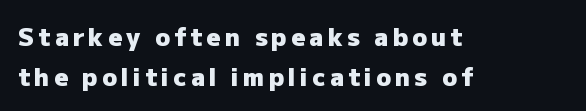
{"italic": "no", "bold": "yes", "underline": "no", "align": "left", "line_spacing": "normal", "line_spacing_ratio": 1.65, "glyph_px": 24}
